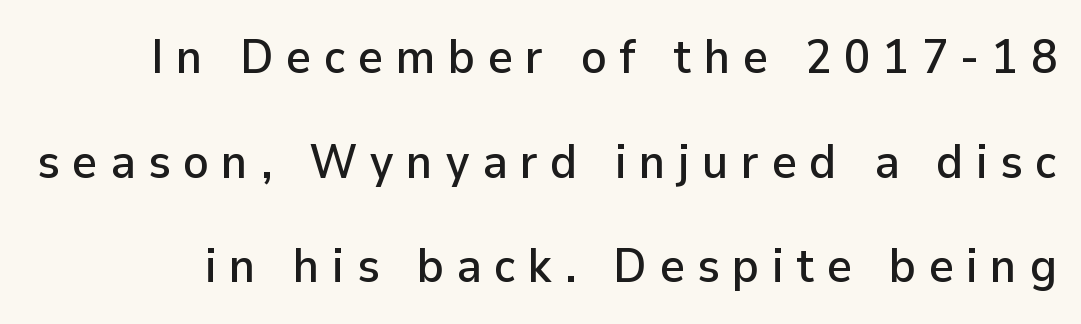
Here the designer chose a conventional face with non-uniform glyph widths. You could fit nearly another row in the gap between these rows. The space beneath each line is pristine and unruled. Is this a sans? Yes — the strokes have no serifs. Is the letter spacing exaggerated? Yes — the characters are pushed far apart.
